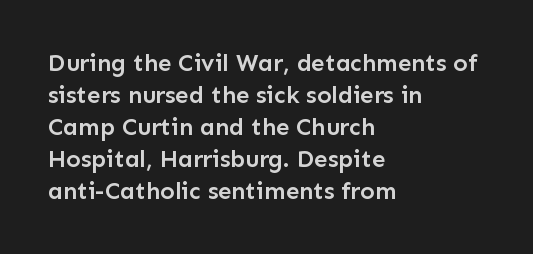
The image shows 24 px text type, upright; set left-aligned, normal line spacing (1.33x), normal letter spacing, not underlined.
